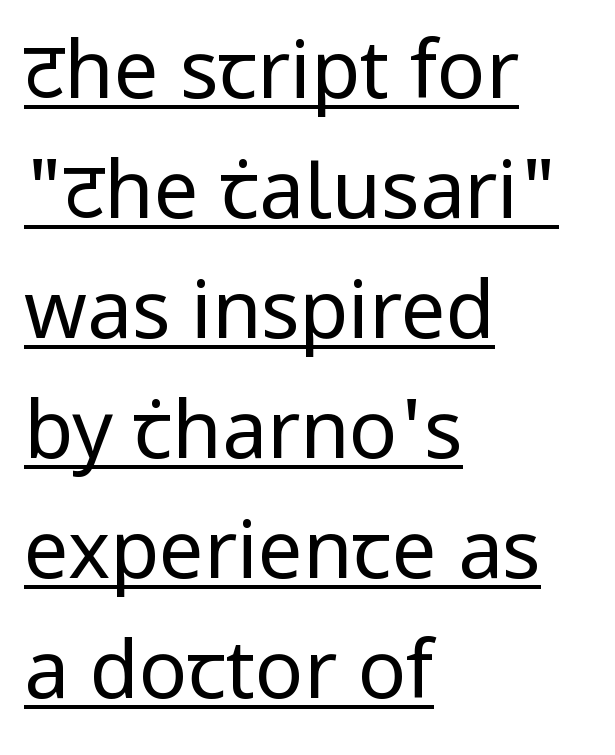
{"serif": "no", "italic": "no", "bold": "no", "weight": "regular", "width": "normal", "stroke_contrast": "low", "x_height": "medium", "monospaced": "no", "underline": "yes", "align": "left", "line_spacing": "normal", "line_spacing_ratio": 1.5, "letter_spacing": "normal", "letter_spacing_em": 0.0, "glyph_px": 80}
